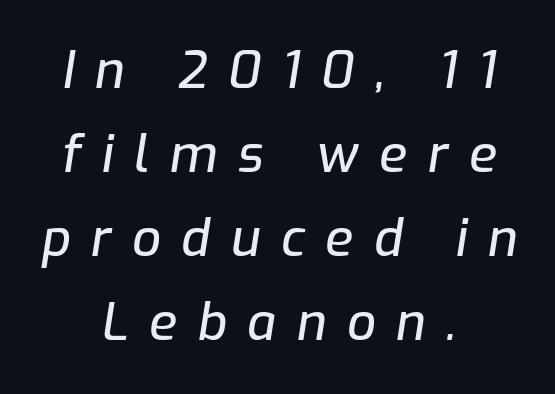
Italic: yes, the glyphs are oblique. Is the block centered? Yes — each line is placed symmetrically about the middle. Anything drawn beneath the words? Only blank space. A normal amount of white space separates one row of letters from the next. You could only call the tracking loose — the letters float apart. Looks like regular typesetting: each glyph gets only the width it needs.
